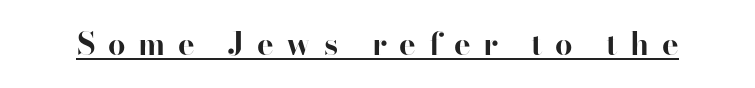
The image shows 31 px bold serif type, upright; set unusually wide letter spacing (+0.41 em), underlined; high stroke contrast and a small x-height.
